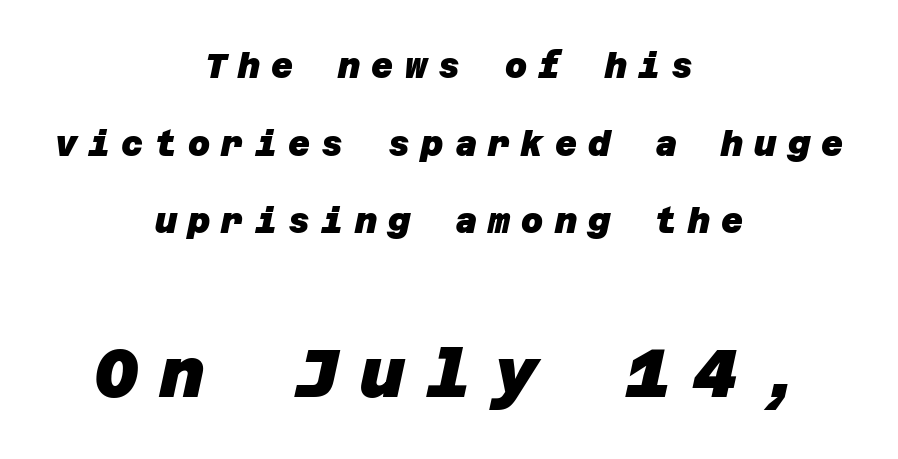
The image shows 68 px heavy sans-serif type; set centered, loose line spacing (2.28x), unusually wide letter spacing (+0.33 em), not underlined; the second (bottom) block is 2.0x larger; low stroke contrast and a large x-height.
